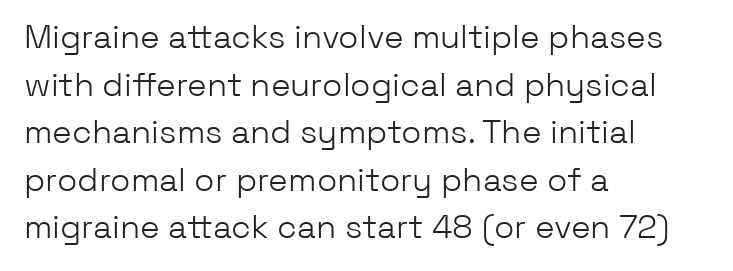
Q: Is the text bold? A: No.
Q: Is the text italic (slanted)? A: No, it is upright.
Q: Is the typeface a serif or a sans-serif typeface? A: Sans-serif.
Q: Is the text underlined? A: No.
Q: How is the paragraph aligned? A: Left-aligned.
Q: Is the spacing between letters normal or unusually wide? A: Normal.
Q: Is the spacing between lines tight, normal or loose? A: Normal.
Q: Width (condensed, normal, or wide)? A: Normal.
Q: Stroke contrast? A: Low.
Q: x-height? A: Medium.
Q: Monospaced? A: No.
